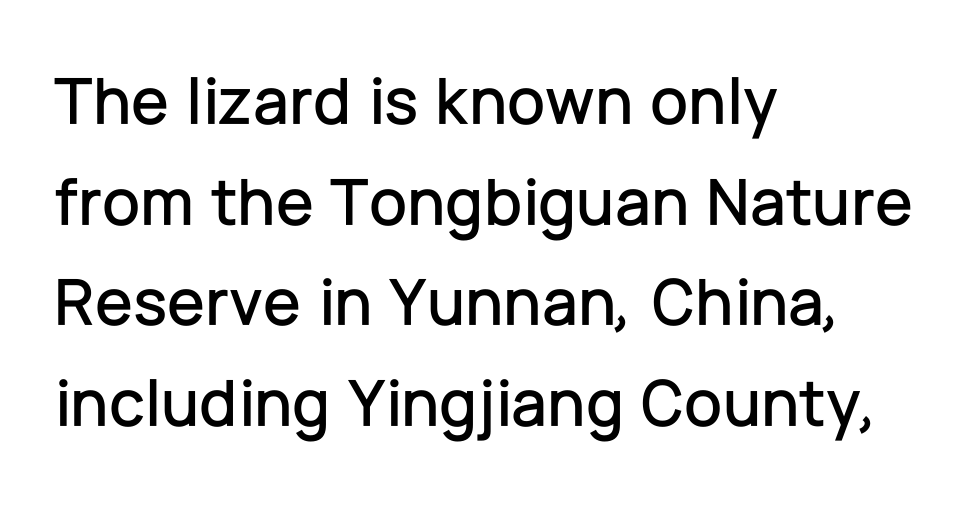
Here the designer chose a conventional face with non-uniform glyph widths. Grotesque or geometric, the face here clearly has no serifs. These lines are set flush left with a ragged right edge. The typography opts for an upright posture over an oblique one.
